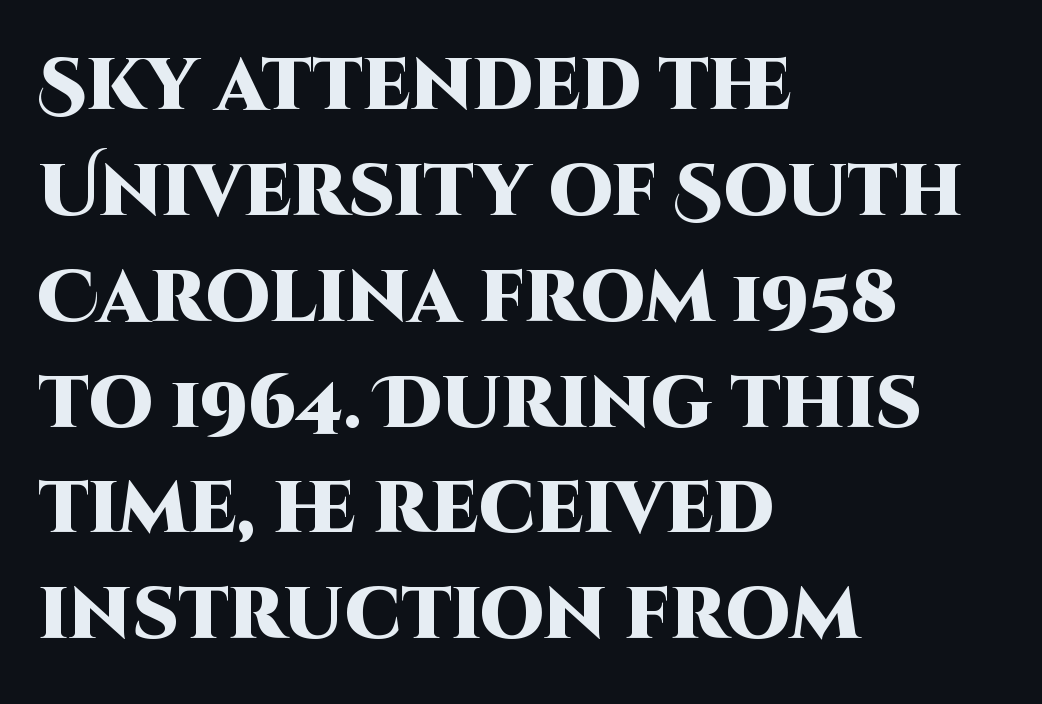
{"serif": "no", "italic": "no", "bold": "yes", "weight": "heavy", "width": "normal", "stroke_contrast": "high", "x_height": "large", "monospaced": "no", "underline": "no", "align": "left", "line_spacing": "normal", "line_spacing_ratio": 1.47, "letter_spacing": "normal", "letter_spacing_em": 0.0, "glyph_px": 72}
